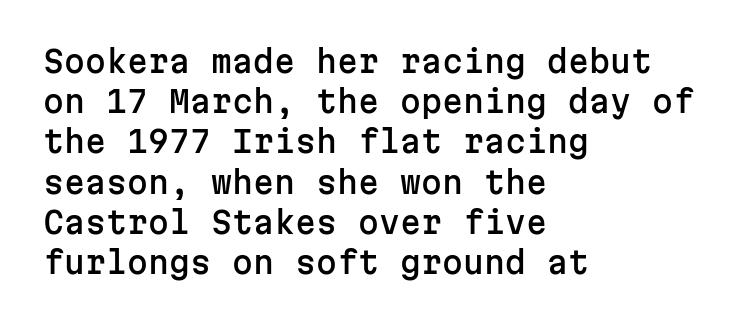
Q: Is the text italic (slanted)? A: No, it is upright.
Q: Is the typeface a serif or a sans-serif typeface? A: Sans-serif.
Q: Is the text underlined? A: No.
Q: How is the paragraph aligned? A: Left-aligned.
Q: Is the spacing between letters normal or unusually wide? A: Normal.
Q: Is the spacing between lines tight, normal or loose? A: Normal.
Q: Width (condensed, normal, or wide)? A: Normal.
Q: Stroke contrast? A: Low.
Q: x-height? A: Medium.
Q: Monospaced? A: Yes.
